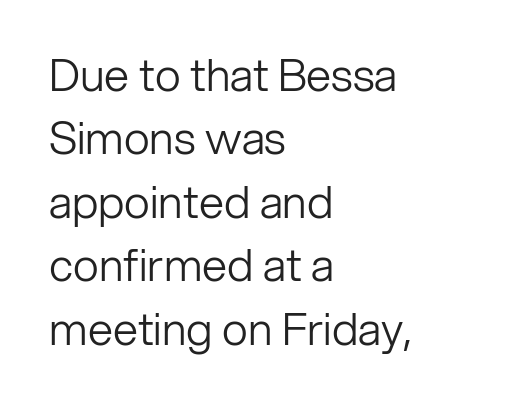
{"serif": "no", "italic": "no", "bold": "no", "weight": "light", "width": "normal", "stroke_contrast": "low", "x_height": "medium", "monospaced": "no", "underline": "no", "align": "left", "line_spacing": "normal", "line_spacing_ratio": 1.41, "letter_spacing": "normal", "letter_spacing_em": 0.0, "glyph_px": 45}
